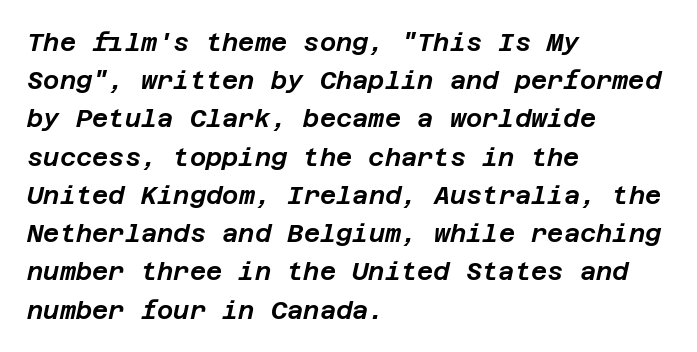
Q: Is the text italic (slanted)? A: Yes, it leans right by about 12 degrees.
Q: Is the text underlined? A: No.
Q: How is the paragraph aligned? A: Left-aligned.
Q: Is the spacing between letters normal or unusually wide? A: Normal.
Q: Is the spacing between lines tight, normal or loose? A: Normal.
